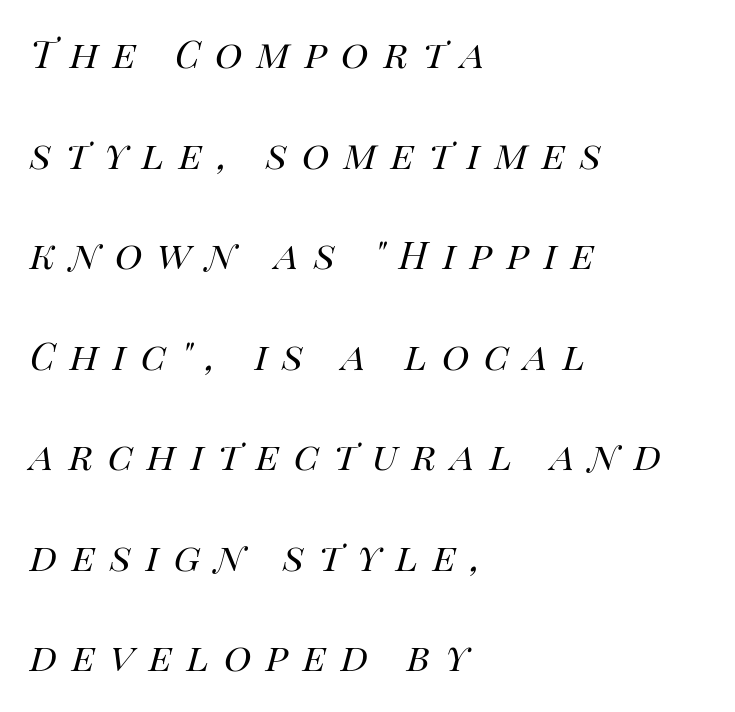
{"italic": "yes", "lean": "right", "slant_degrees": 14, "bold": "no", "weight": "regular", "width": "normal", "stroke_contrast": "high", "x_height": "large", "monospaced": "no", "underline": "no", "align": "left", "line_spacing": "loose", "line_spacing_ratio": 2.14, "letter_spacing": "wide", "letter_spacing_em": 0.31, "glyph_px": 47}
